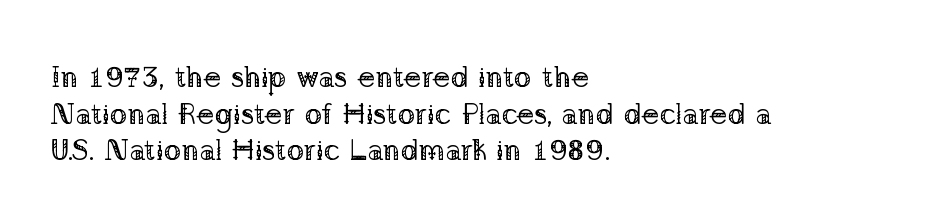
Compared with typical body copy, the letter spacing here is the same. No word sits above an underline. You can tell from the footed stems that serif type was used. Posture: vertical. The text block is weighted toward the left margin, trailing off unevenly rightward. Think of a printed novel: that variable character pitch is what you see here.
